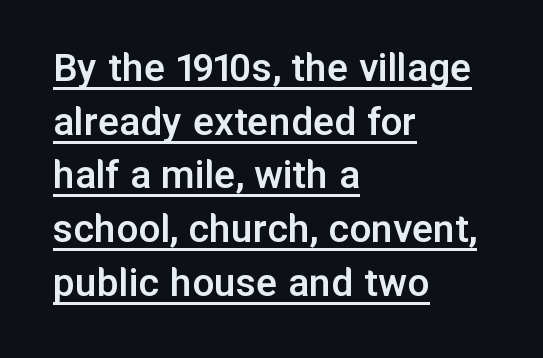
Q: Is the text bold? A: Semi-bold.
Q: Is the text italic (slanted)? A: No, it is upright.
Q: Is the typeface a serif or a sans-serif typeface? A: Sans-serif.
Q: Is the text underlined? A: Yes.
Q: How is the paragraph aligned? A: Left-aligned.
Q: Is the spacing between letters normal or unusually wide? A: Normal.
Q: Width (condensed, normal, or wide)? A: Normal.
Q: Stroke contrast? A: Low.
Q: x-height? A: Medium.
Q: Monospaced? A: No.
